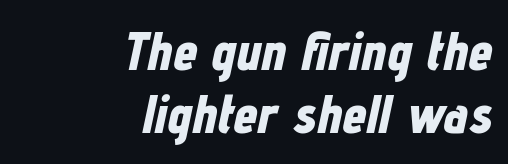
{"italic": "yes", "lean": "right", "slant_degrees": 12, "bold": "yes", "weight": "bold", "width": "condensed", "stroke_contrast": "low", "x_height": "medium", "monospaced": "no", "underline": "no", "align": "right", "line_spacing_ratio": 1.16, "letter_spacing": "normal", "letter_spacing_em": 0.0, "glyph_px": 54}
